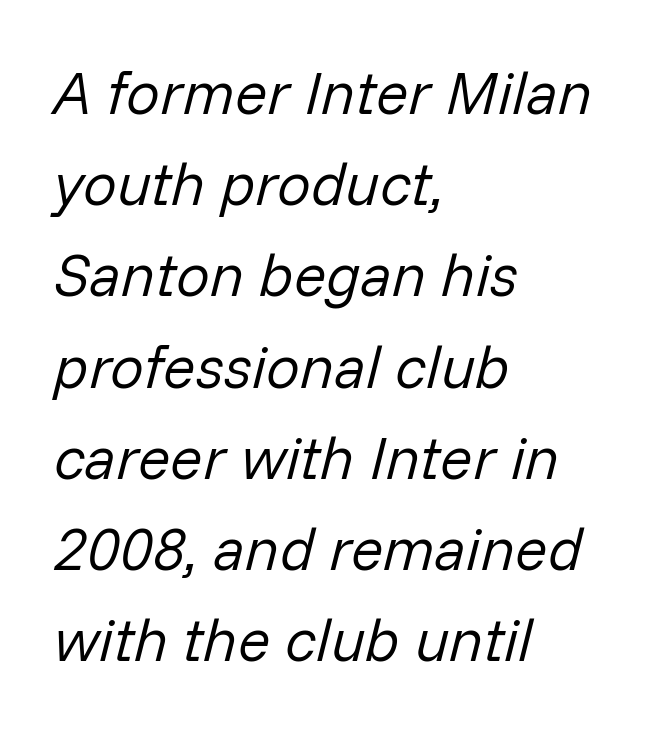
Q: Is the text bold? A: No.
Q: Is the text italic (slanted)? A: Yes, it leans right by about 14 degrees.
Q: Is the text underlined? A: No.
Q: How is the paragraph aligned? A: Left-aligned.
Q: Is the spacing between letters normal or unusually wide? A: Normal.
Q: Is the spacing between lines tight, normal or loose? A: Normal.
Q: Width (condensed, normal, or wide)? A: Normal.
Q: Stroke contrast? A: Low.
Q: x-height? A: Medium.
Q: Monospaced? A: No.
